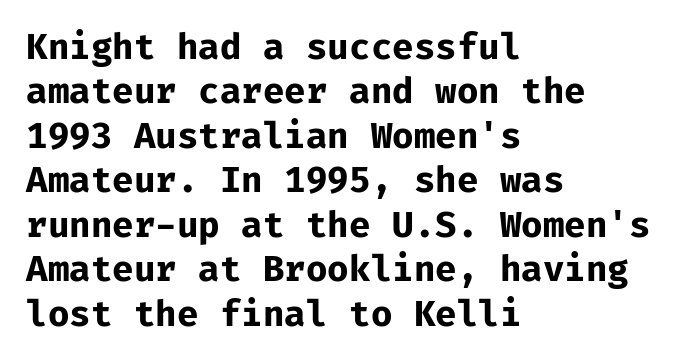
All the whitespace from short lines collects on the right. Note the uniform advance width — an 'i' takes as much space as an 'm'. Quick note: interline space is typical. Check where the strokes stop: nothing finishes them off — pure sans.
